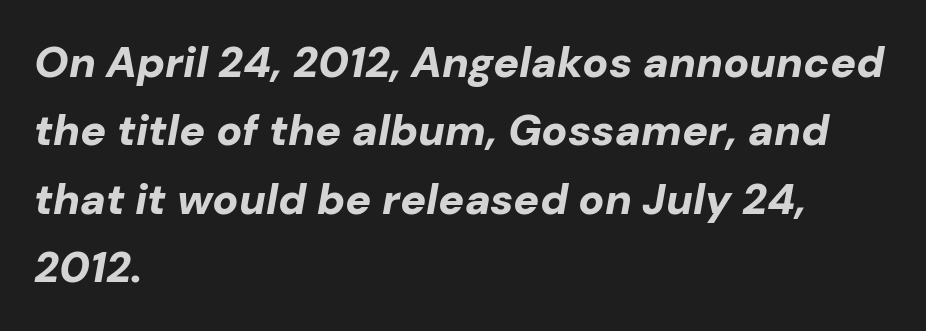
Q: Is the text bold? A: Yes.
Q: Is the text italic (slanted)? A: Yes, it leans right by about 10 degrees.
Q: Is the text underlined? A: No.
Q: How is the paragraph aligned? A: Left-aligned.
Q: Is the spacing between letters normal or unusually wide? A: Normal.
Q: Is the spacing between lines tight, normal or loose? A: Normal.
Q: Width (condensed, normal, or wide)? A: Normal.
Q: Stroke contrast? A: Low.
Q: x-height? A: Medium.
Q: Monospaced? A: No.
